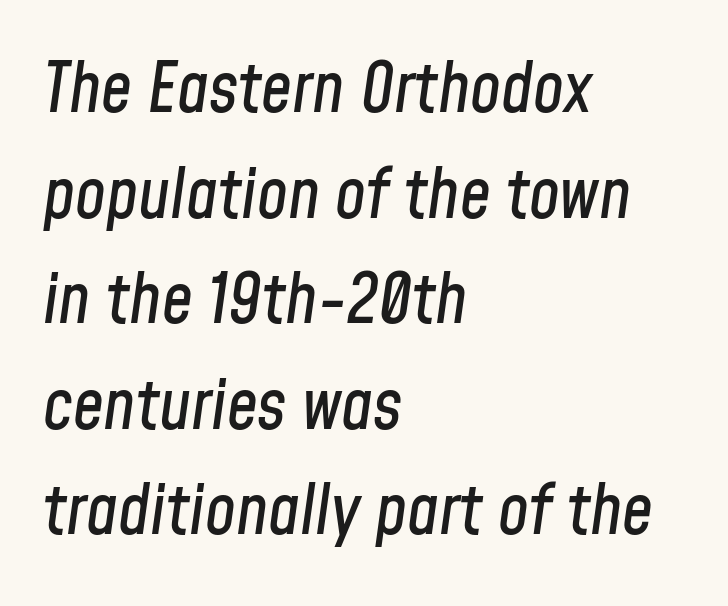
The image shows 69 px condensed type, italic (leaning right); set left-aligned, normal line spacing (1.53x), normal letter spacing, not underlined; low stroke contrast and a medium x-height.
